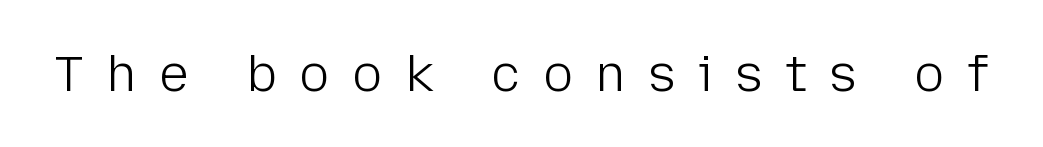
Q: Is the text bold? A: No.
Q: Is the text italic (slanted)? A: No, it is upright.
Q: Is the typeface a serif or a sans-serif typeface? A: Sans-serif.
Q: Is the text underlined? A: No.
Q: Is the spacing between letters normal or unusually wide? A: Unusually wide.
Q: Width (condensed, normal, or wide)? A: Normal.
Q: Stroke contrast? A: Low.
Q: x-height? A: Medium.
Q: Monospaced? A: No.
